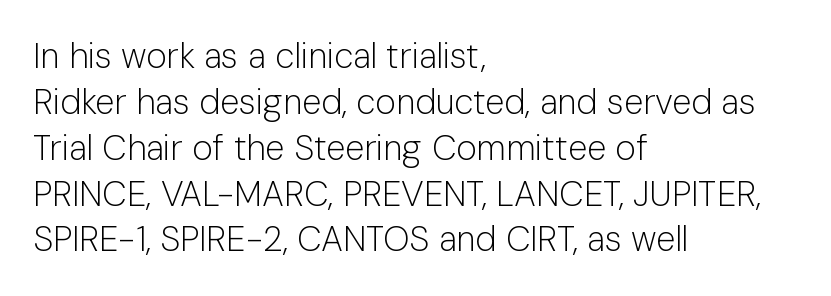
Q: Is the text bold? A: No.
Q: Is the text italic (slanted)? A: No, it is upright.
Q: Is the typeface a serif or a sans-serif typeface? A: Sans-serif.
Q: Is the text underlined? A: No.
Q: How is the paragraph aligned? A: Left-aligned.
Q: Is the spacing between letters normal or unusually wide? A: Normal.
Q: Is the spacing between lines tight, normal or loose? A: Normal.
Q: Width (condensed, normal, or wide)? A: Normal.
Q: Stroke contrast? A: Low.
Q: x-height? A: Medium.
Q: Monospaced? A: No.
